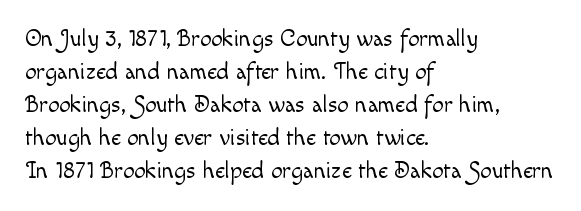
Q: Is the text bold? A: No.
Q: Is the text italic (slanted)? A: No, it is upright.
Q: Is the text underlined? A: No.
Q: How is the paragraph aligned? A: Left-aligned.
Q: Is the spacing between letters normal or unusually wide? A: Normal.
Q: Is the spacing between lines tight, normal or loose? A: Normal.
